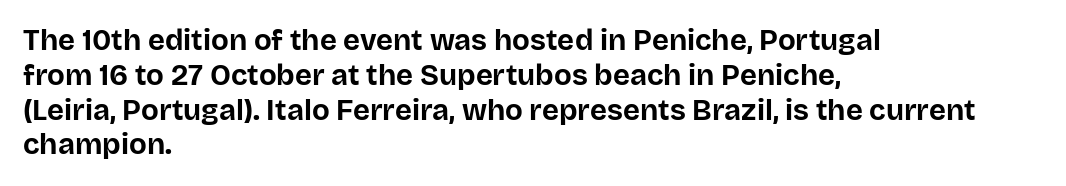
Note the varied advance widths — an 'i' is clearly narrower than an 'm'. In terms of letterform style, serifs are entirely absent. Short and long lines alike share a common starting point at left. Honestly, the letter spacing is just normal — you wouldn't notice it.
